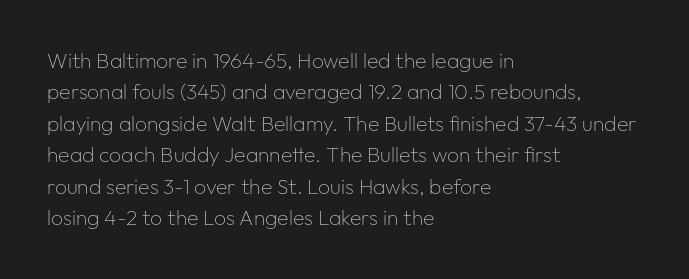
Each row of text sits above clean, open space. Italic? Not at all — the glyphs are vertical. Typeset ragged right — the left edge is the straight one. Each word holds together tightly as a unit, with standard inter-letter gaps. Interline gaps are of average width in this sample.
